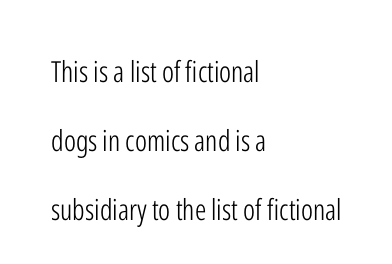
The image shows 29 px light, condensed sans-serif type, upright; set left-aligned, loose line spacing (2.38x), normal letter spacing, not underlined; low stroke contrast and a medium x-height.
